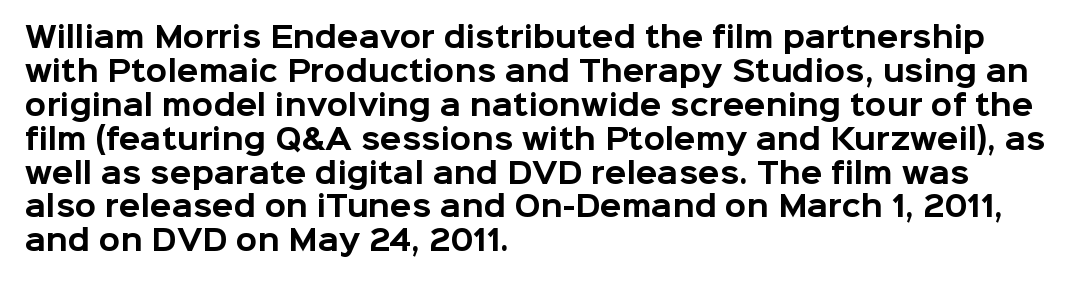
Q: Is the text bold? A: Yes.
Q: Is the text italic (slanted)? A: No, it is upright.
Q: Is the typeface a serif or a sans-serif typeface? A: Sans-serif.
Q: Is the text underlined? A: No.
Q: How is the paragraph aligned? A: Left-aligned.
Q: Is the spacing between letters normal or unusually wide? A: Normal.
Q: Width (condensed, normal, or wide)? A: Normal.
Q: Stroke contrast? A: Low.
Q: x-height? A: Medium.
Q: Monospaced? A: No.
